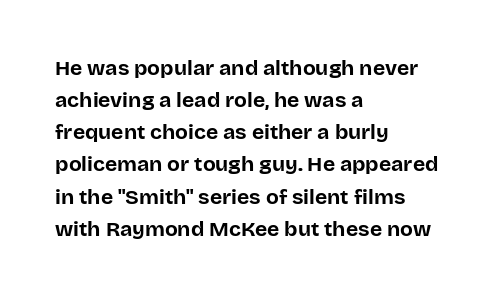
{"italic": "no", "bold": "yes", "underline": "no", "align": "left", "line_spacing": "normal", "line_spacing_ratio": 1.53, "letter_spacing": "normal", "letter_spacing_em": 0.0, "glyph_px": 21}
